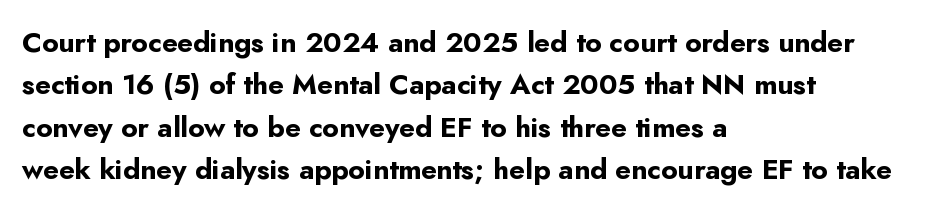
{"serif": "no", "italic": "no", "bold": "yes", "weight": "bold", "width": "normal", "stroke_contrast": "low", "x_height": "small", "monospaced": "no", "underline": "no", "align": "left", "line_spacing": "normal", "line_spacing_ratio": 1.51, "letter_spacing": "normal", "letter_spacing_em": 0.0, "glyph_px": 28}
